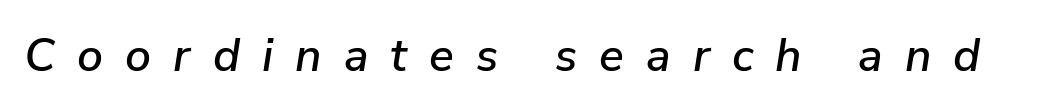
{"italic": "yes", "lean": "right", "slant_degrees": 9, "width": "normal", "stroke_contrast": "low", "x_height": "medium", "monospaced": "no", "underline": "no", "letter_spacing": "wide", "letter_spacing_em": 0.48, "glyph_px": 46}
